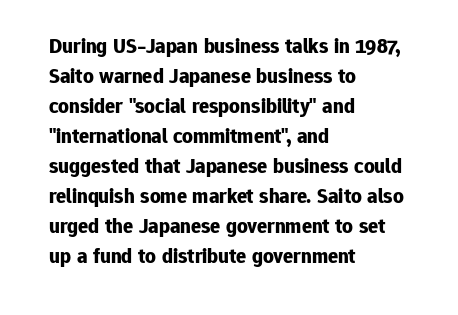
The font's upright variant was chosen for this text. These lines keep a tight, regular rhythm from letter to letter. Notice how thick the strokes are: this is what a full bold looks like. These lines sit exactly where default settings would place them.
